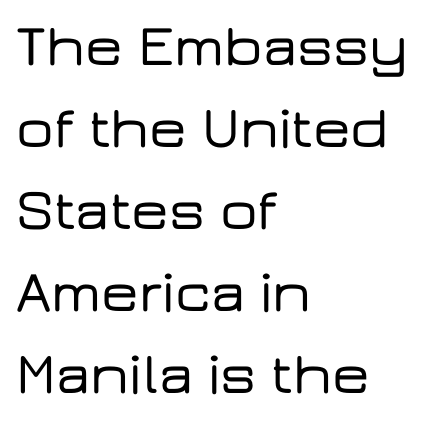
The image shows 59 px wide sans-serif type, upright; set left-aligned, normal line spacing (1.39x), normal letter spacing, not underlined; low stroke contrast and a medium x-height.
